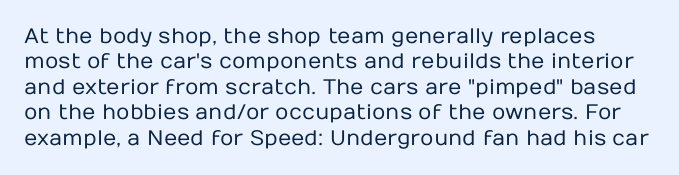
{"italic": "no", "bold": "no", "underline": "no", "line_spacing_ratio": 1.21, "letter_spacing": "normal", "letter_spacing_em": 0.0, "glyph_px": 21}
